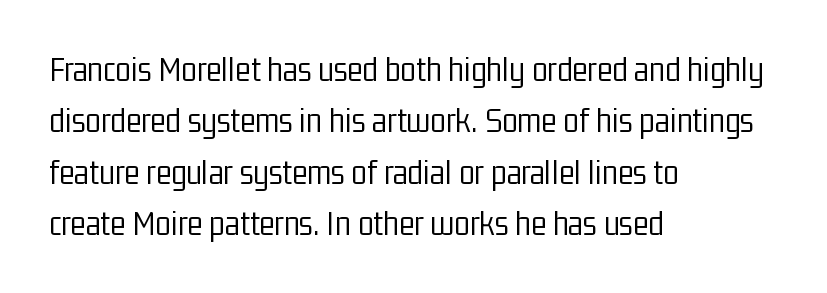
{"serif": "no", "italic": "no", "bold": "no", "weight": "light", "width": "condensed", "stroke_contrast": "low", "x_height": "medium", "monospaced": "no", "underline": "no", "align": "left", "line_spacing": "normal", "line_spacing_ratio": 1.43, "letter_spacing": "normal", "letter_spacing_em": 0.0, "glyph_px": 36}
